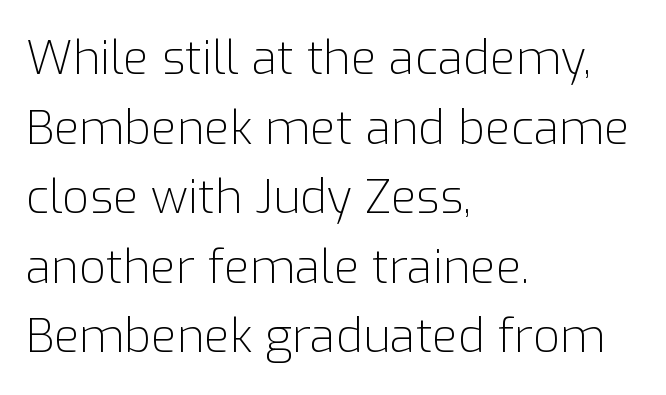
The image shows 47 px light sans-serif type, upright; set left-aligned, normal line spacing (1.48x), normal letter spacing, not underlined; low stroke contrast and a medium x-height.
